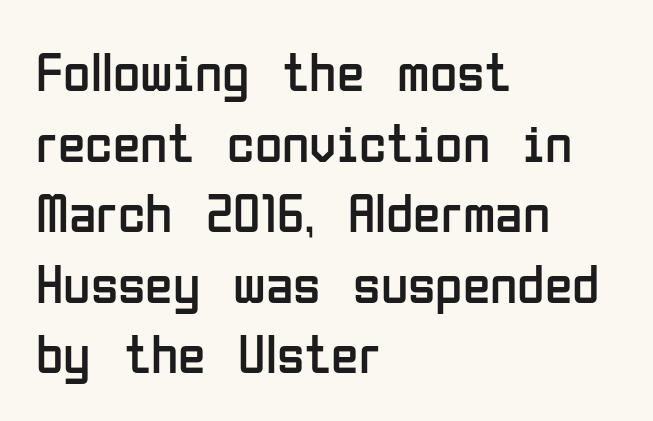
Q: Is the text bold? A: No.
Q: Is the text italic (slanted)? A: No, it is upright.
Q: Is the typeface a serif or a sans-serif typeface? A: Sans-serif.
Q: Is the text underlined? A: No.
Q: How is the paragraph aligned? A: Left-aligned.
Q: Is the spacing between letters normal or unusually wide? A: Normal.
Q: Is the spacing between lines tight, normal or loose? A: Normal.
Q: Width (condensed, normal, or wide)? A: Condensed.
Q: Stroke contrast? A: Low.
Q: x-height? A: Medium.
Q: Monospaced? A: No.
